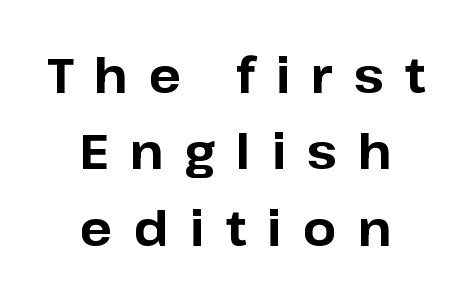
Q: Is the text bold? A: Yes.
Q: Is the text italic (slanted)? A: No, it is upright.
Q: Is the typeface a serif or a sans-serif typeface? A: Sans-serif.
Q: Is the text underlined? A: No.
Q: How is the paragraph aligned? A: Centered.
Q: Is the spacing between letters normal or unusually wide? A: Unusually wide.
Q: Is the spacing between lines tight, normal or loose? A: Normal.
Q: Width (condensed, normal, or wide)? A: Normal.
Q: Stroke contrast? A: Low.
Q: x-height? A: Medium.
Q: Monospaced? A: No.
